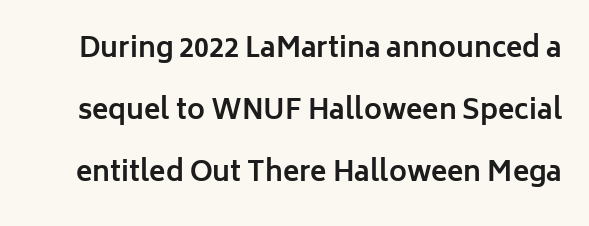
Q: Is the text bold? A: Yes.
Q: Is the text italic (slanted)? A: No, it is upright.
Q: Is the text underlined? A: No.
Q: Is the spacing between letters normal or unusually wide? A: Normal.
Q: Is the spacing between lines tight, normal or loose? A: Loose.
